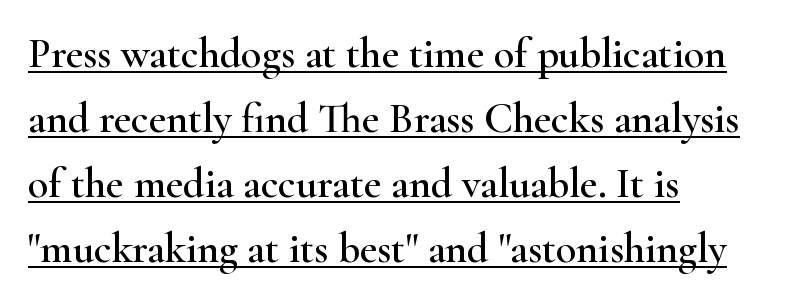
Honestly, the row spacing looks completely unremarkable. Where is the straight margin? On the left. Classification — serif. The rendering uses natural spacing where letterforms have individual widths. The gaps between neighbouring characters are ordinary and unremarkable.
